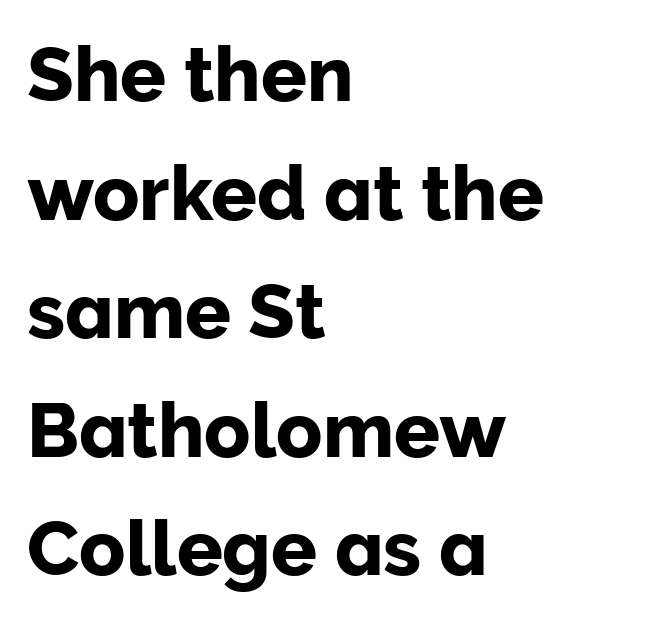
Q: Is the text italic (slanted)? A: No, it is upright.
Q: Is the typeface a serif or a sans-serif typeface? A: Sans-serif.
Q: Is the text underlined? A: No.
Q: How is the paragraph aligned? A: Left-aligned.
Q: Is the spacing between letters normal or unusually wide? A: Normal.
Q: Is the spacing between lines tight, normal or loose? A: Normal.
Q: Width (condensed, normal, or wide)? A: Normal.
Q: Stroke contrast? A: Low.
Q: x-height? A: Medium.
Q: Monospaced? A: No.
